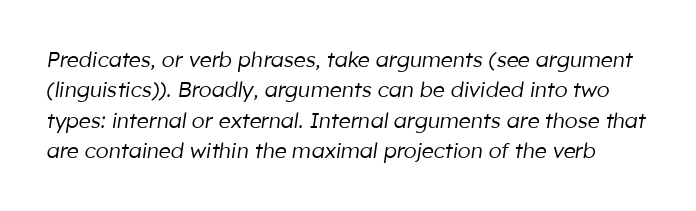
The image shows 21 px text type, italic (leaning right); set normal line spacing (1.45x), normal letter spacing, not underlined.
